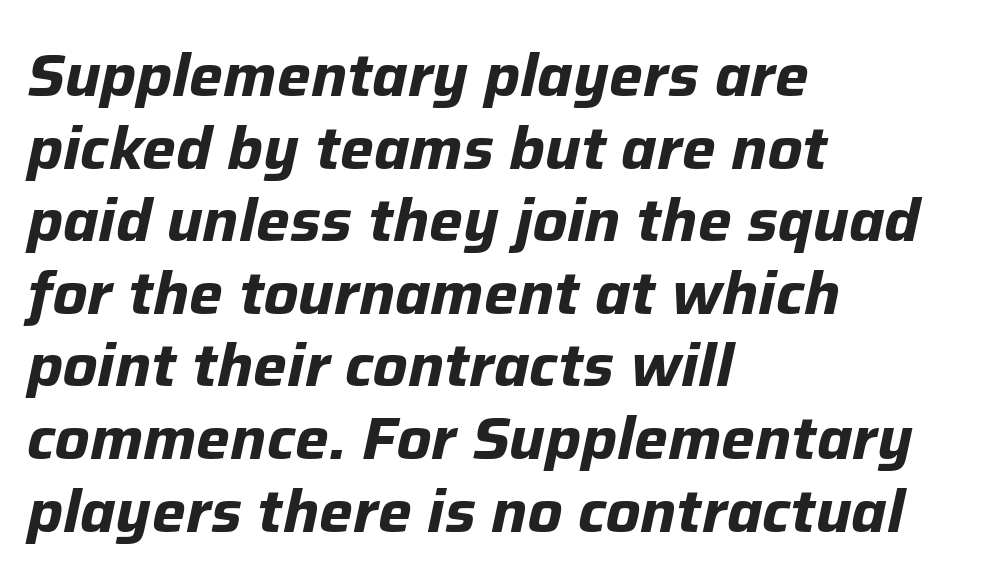
{"italic": "yes", "lean": "right", "slant_degrees": 12, "bold": "yes", "weight": "bold", "width": "normal", "stroke_contrast": "low", "x_height": "medium", "monospaced": "no", "underline": "no", "align": "left", "line_spacing_ratio": 1.21, "letter_spacing": "normal", "letter_spacing_em": 0.0, "glyph_px": 60}
